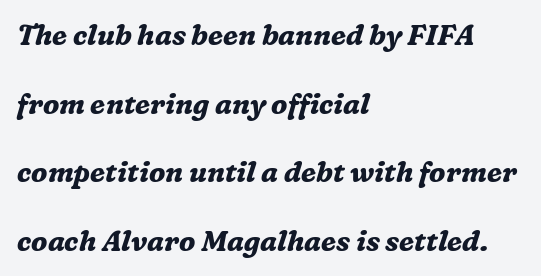
The strokes are fattened all the way to bold. This sample is left-justified, so line endings fall wherever the words run out. Slant detected: the letters are inclined. Does the type have serifs? Yes, each stem ends in a small foot. The letters advance in unequal steps, a hallmark of proportional type.
